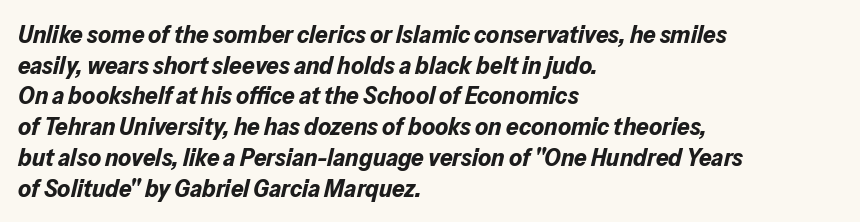
{"italic": "yes", "lean": "right", "slant_degrees": 13, "bold": "yes", "underline": "no", "align": "left", "line_spacing_ratio": 1.23, "letter_spacing": "normal", "letter_spacing_em": 0.0, "glyph_px": 25}
